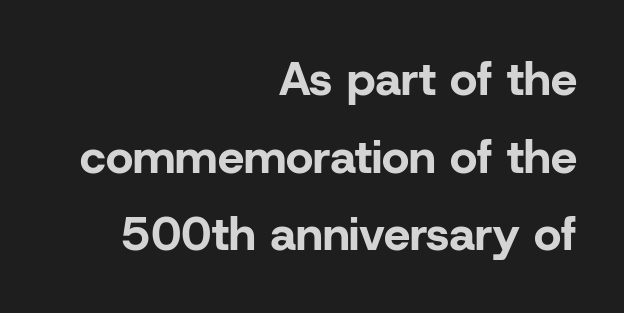
The image shows 47 px bold sans-serif type, upright; set right-aligned, normal line spacing (1.65x), normal letter spacing, not underlined; low stroke contrast and a medium x-height.
